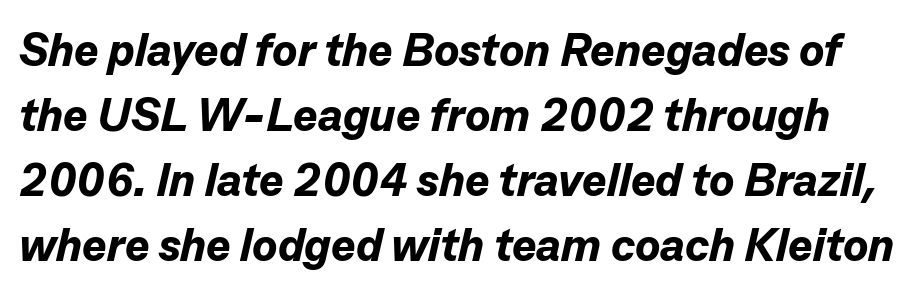
Q: Is the text bold? A: Yes.
Q: Is the text italic (slanted)? A: Yes, it leans right by about 13 degrees.
Q: Is the text underlined? A: No.
Q: Is the spacing between letters normal or unusually wide? A: Normal.
Q: Is the spacing between lines tight, normal or loose? A: Normal.
Q: Width (condensed, normal, or wide)? A: Normal.
Q: Stroke contrast? A: Low.
Q: x-height? A: Medium.
Q: Monospaced? A: No.
